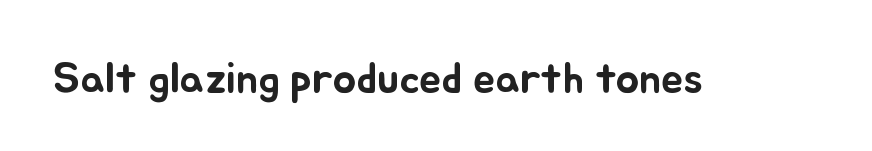
{"italic": "no", "width": "normal", "stroke_contrast": "low", "x_height": "small", "monospaced": "no", "underline": "no", "letter_spacing": "normal", "letter_spacing_em": 0.0, "glyph_px": 44}
